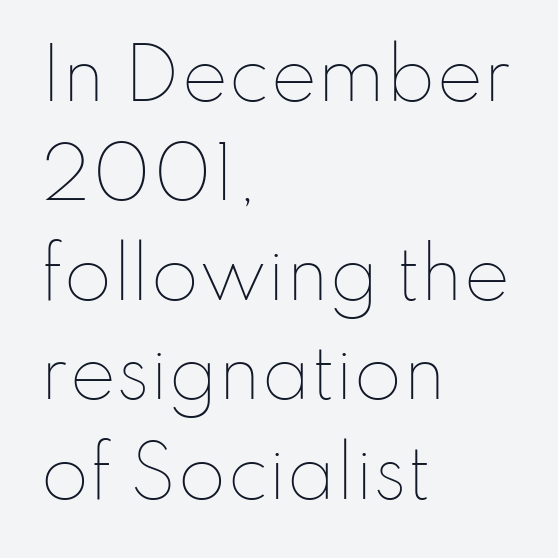
Stroke thickness stays within the range of a standard reading face or lighter. Style check: upright. This sample has the flowing, uneven cadence of proportional lettering. Does the copy run flush right? No — it runs flush left.
